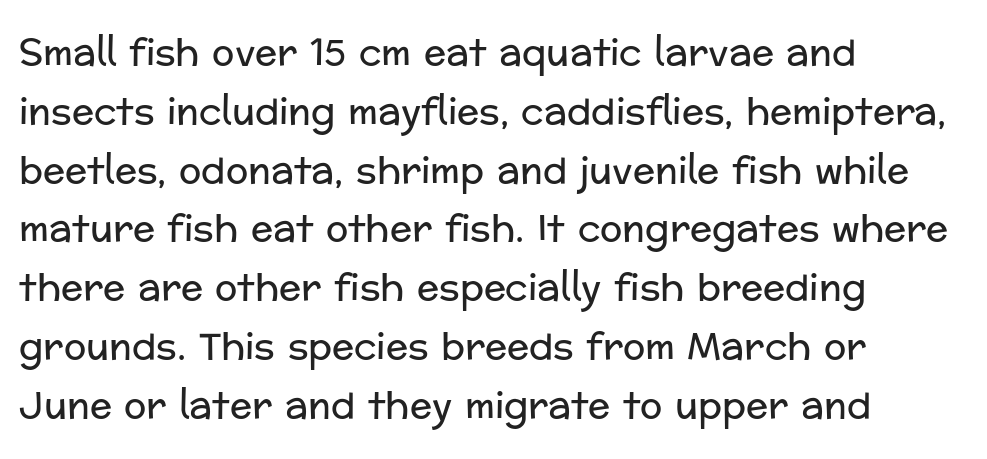
The image shows 37 px regular-weight sans-serif type, upright; set left-aligned, normal line spacing (1.59x), normal letter spacing, not underlined; low stroke contrast and a medium x-height.
